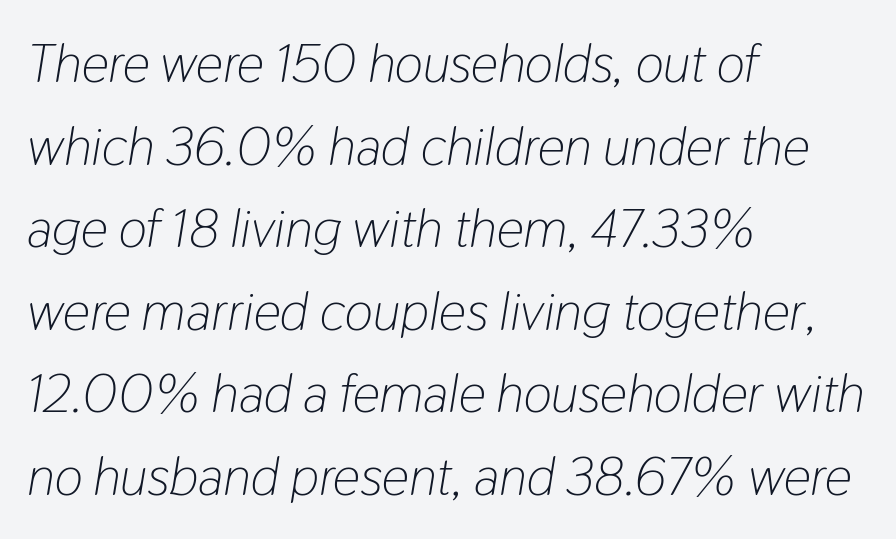
A normal amount of white space separates one row of letters from the next. The baseline area is clear. Where is the straight margin? On the left. Every character sits at an angle, as italics do.
